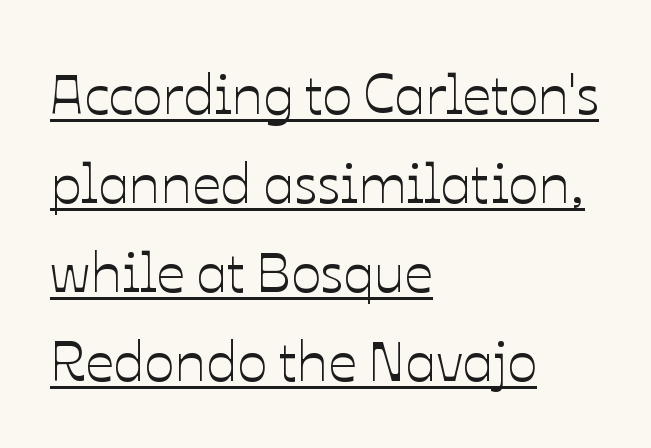
{"italic": "no", "width": "normal", "stroke_contrast": "low", "x_height": "medium", "monospaced": "no", "underline": "yes", "align": "left", "line_spacing": "normal", "line_spacing_ratio": 1.59, "letter_spacing": "normal", "letter_spacing_em": 0.0, "glyph_px": 56}
